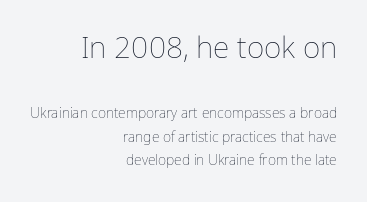
Q: Is the text bold? A: No.
Q: Is the text italic (slanted)? A: No, it is upright.
Q: Is the text underlined? A: No.
Q: How is the paragraph aligned? A: Right-aligned.
Q: Is the spacing between letters normal or unusually wide? A: Normal.
Q: Is the spacing between lines tight, normal or loose? A: Normal.
Q: Which block of text is set in a larger size, the first (top) or the second (bottom)? A: The first (top) one.
Q: Width (condensed, normal, or wide)? A: Normal.
Q: Stroke contrast? A: Low.
Q: x-height? A: Medium.
Q: Monospaced? A: No.
